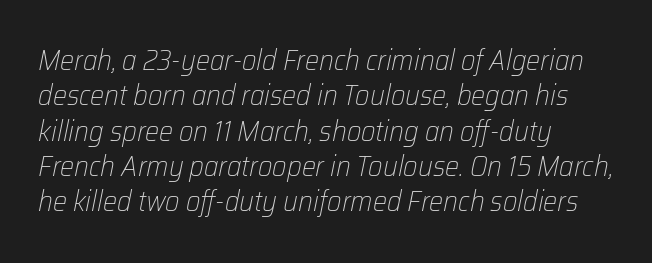
The image shows 28 px light type, italic (leaning right); set left-aligned, normal line spacing (1.26x), normal letter spacing, not underlined; low stroke contrast and a medium x-height.
